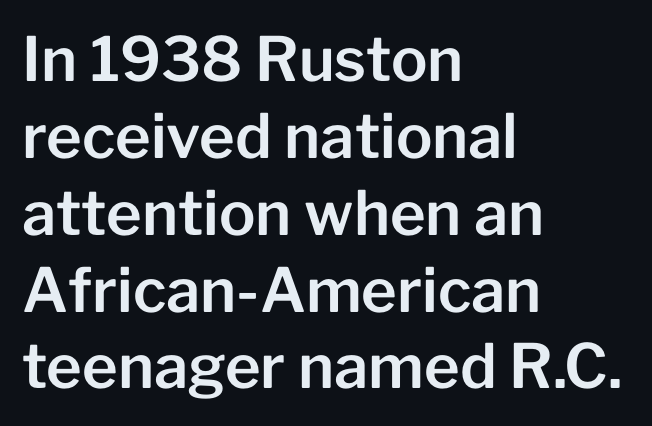
The image shows 61 px sans-serif type, upright; set left-aligned, normal line spacing (1.26x), normal letter spacing, not underlined; low stroke contrast and a medium x-height.
